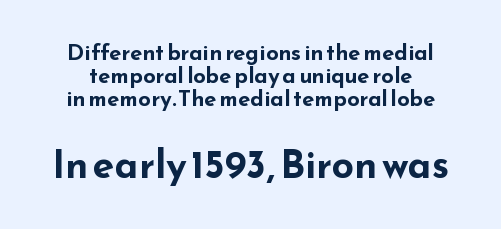
The image shows 39 px bold, wide sans-serif type, upright; set tight line spacing (1.04x), normal letter spacing, not underlined; the second (bottom) block is 1.77x larger; low stroke contrast and a small x-height.
